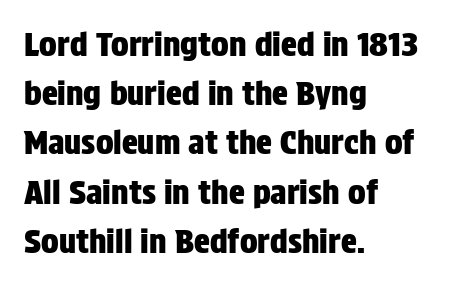
Q: Is the text italic (slanted)? A: No, it is upright.
Q: Is the typeface a serif or a sans-serif typeface? A: Sans-serif.
Q: Is the text underlined? A: No.
Q: How is the paragraph aligned? A: Left-aligned.
Q: Is the spacing between letters normal or unusually wide? A: Normal.
Q: Is the spacing between lines tight, normal or loose? A: Normal.
Q: Width (condensed, normal, or wide)? A: Condensed.
Q: Stroke contrast? A: Low.
Q: x-height? A: Large.
Q: Monospaced? A: No.
